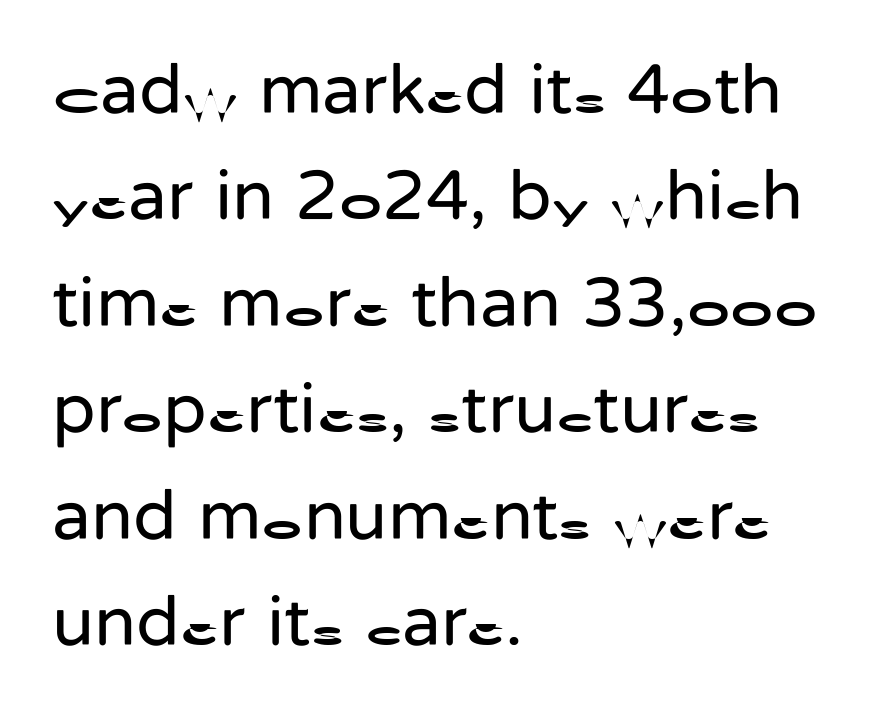
The font's upright variant was chosen for this text. Weight: not bold — regular or lighter. Spacing verdict: proportional, widths tailored to each character. Honestly, the row spacing looks completely unremarkable. Just letters on the line, the space beneath them empty. Short note: letters normally spaced.
